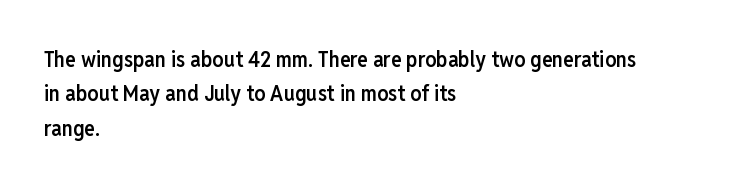
Q: Is the text bold? A: Semi-bold.
Q: Is the text italic (slanted)? A: No, it is upright.
Q: Is the text underlined? A: No.
Q: How is the paragraph aligned? A: Left-aligned.
Q: Is the spacing between letters normal or unusually wide? A: Normal.
Q: Is the spacing between lines tight, normal or loose? A: Normal.
